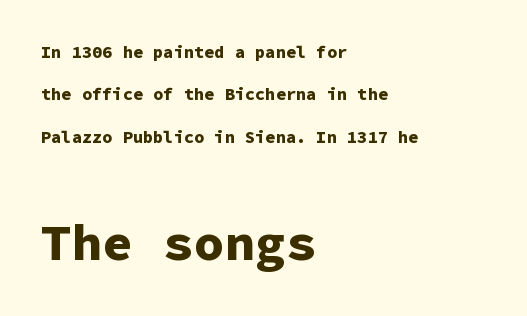
{"serif": "no", "italic": "no", "bold": "yes", "weight": "bold", "width": "normal", "stroke_contrast": "low", "x_height": "medium", "monospaced": "yes", "underline": "no", "align": "left", "line_spacing": "loose", "line_spacing_ratio": 2.5, "letter_spacing": "normal", "letter_spacing_em": 0.0, "larger_block": "second", "size_ratio": 3.0, "glyph_px": 51}
